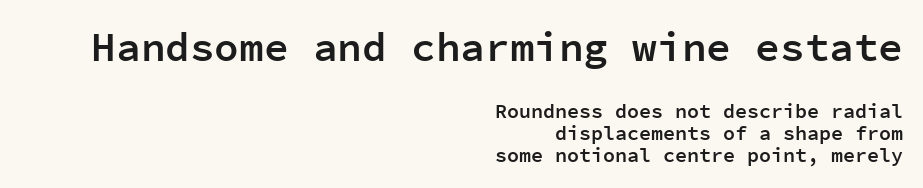
These two chunks differ in scale, with the top chunk taking the larger measure. Plain, unruled lines of type. What's the leading like? Squeezed, with rows nearly overlapping. The lettering stays uniformly vertical, giving the passage a roman look. Slightly chunky letters — semibold, I'd say, not full bold. These lines are set flush right with a ragged left edge.
